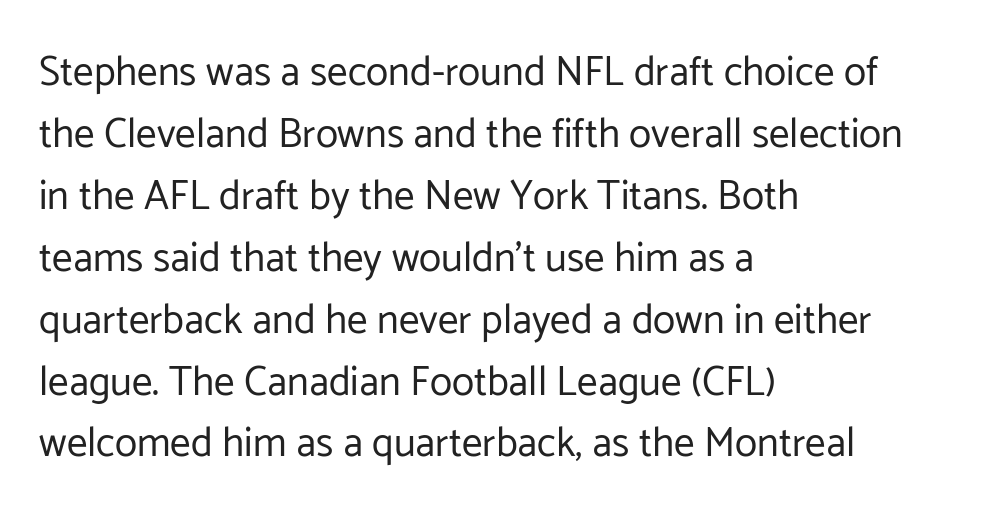
Characters follow at the spacing the type designer built in. What's the leading like? Ordinary, nothing unusual. Descenders hang freely into open space. Each letter's strokes conclude bluntly, with no projecting serifs. The compositor pushed each line to the left boundary. Character widths vary here, with narrow letters taking less room than wide ones.
